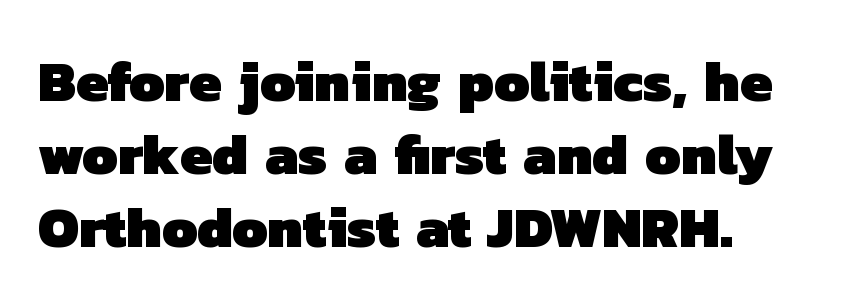
The rendering shows plain stroke endings on the letterforms — a sans-serif design. If you drew a ruler down the left edge, every line would touch it. The passage shown has conventional tracking throughout. Looks like regular typesetting: each glyph gets only the width it needs. A typesetter would call this leading conventional body-copy spacing.
